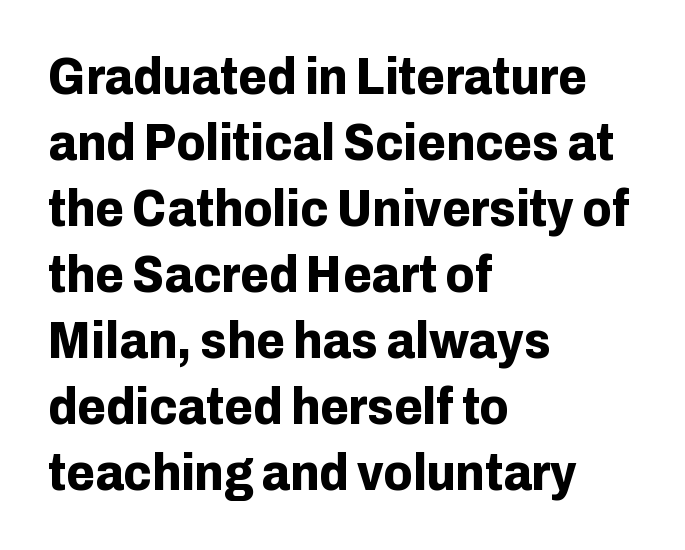
{"serif": "no", "italic": "no", "bold": "yes", "weight": "bold", "width": "normal", "stroke_contrast": "low", "x_height": "medium", "monospaced": "no", "underline": "no", "align": "left", "line_spacing": "normal", "line_spacing_ratio": 1.27, "letter_spacing": "normal", "letter_spacing_em": 0.0, "glyph_px": 52}
